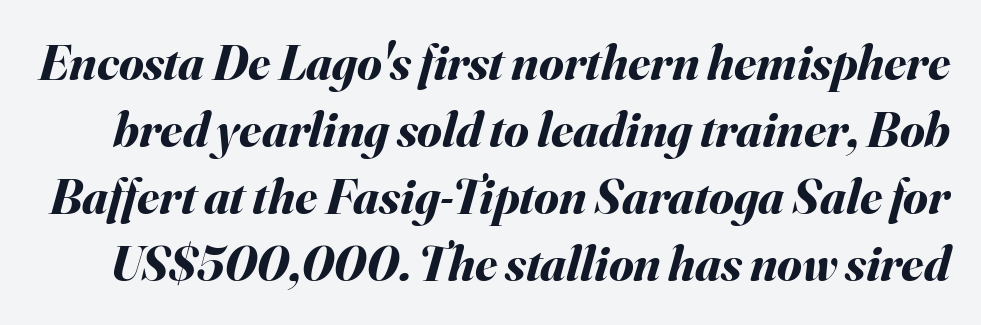
{"italic": "yes", "lean": "right", "slant_degrees": 16, "bold": "yes", "weight": "bold", "width": "normal", "stroke_contrast": "medium", "x_height": "small", "monospaced": "no", "underline": "no", "line_spacing": "normal", "line_spacing_ratio": 1.34, "letter_spacing": "normal", "letter_spacing_em": 0.0, "glyph_px": 50}
